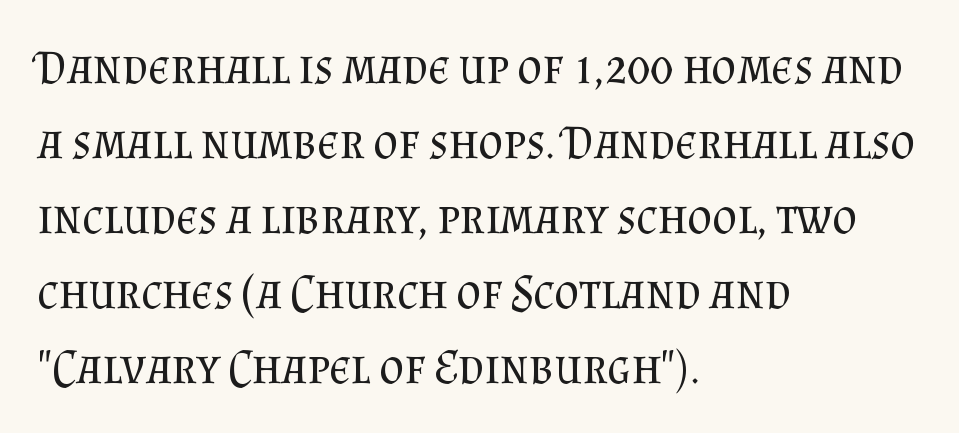
The rendering uses natural spacing where letterforms have individual widths. The glyphs in this specimen are seriffed. The font sits on the lighter half of the weight spectrum, regular included. The passage shown is not underscored anywhere.
